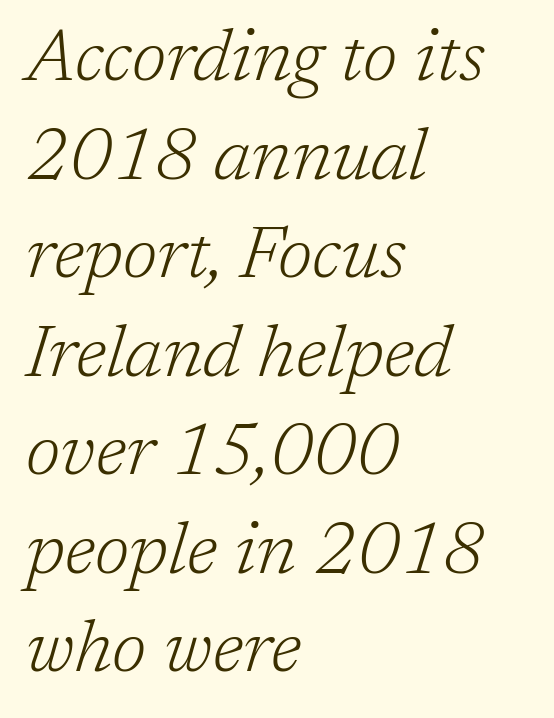
Varying glyph widths throughout — classic text-font behaviour. The horizontal fit of the characters is conventional and even. The letters look calm and open, with moderate or lighter stems. Does the type have serifs? Yes, each stem ends in a small foot. The ragged edge is on the right, which tells us the setting is flush left.
